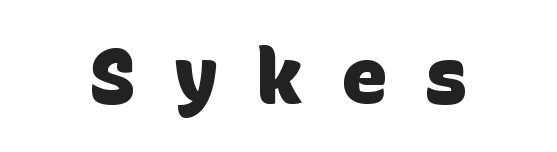
The space beneath each line is pristine and unruled. Do the characters align in a grid? No, the font is proportional. Thick stems and heavy bowls — unmistakably bold. Caption: expanded tracking, letters set apart. This is sans-serif lettering, the kind often seen on screens and signage.
